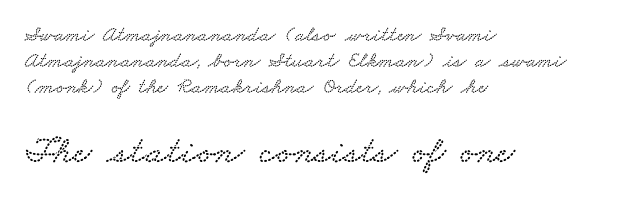
Is this a fixed-width face? No — the glyphs have proportional, varying widths. A typesetter would label this face a serif. Typeset ragged right — the left edge is the straight one. This rendering leaves character spacing at its baseline value. Visually, the bottom section dominates because its glyphs are scaled up.
